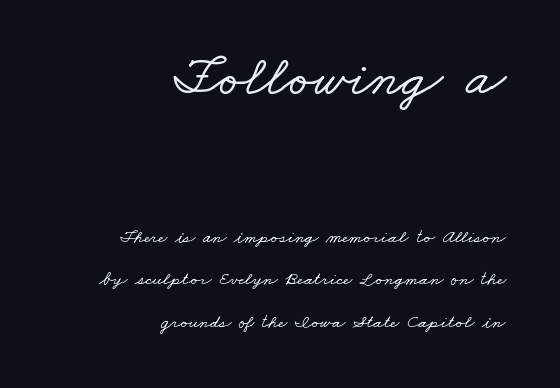
Q: Is the typeface a serif or a sans-serif typeface? A: Serif.
Q: Is the text underlined? A: No.
Q: How is the paragraph aligned? A: Right-aligned.
Q: Is the spacing between letters normal or unusually wide? A: Normal.
Q: Is the spacing between lines tight, normal or loose? A: Loose.
Q: Which block of text is set in a larger size, the first (top) or the second (bottom)? A: The first (top) one.
Q: Width (condensed, normal, or wide)? A: Wide.
Q: Stroke contrast? A: Low.
Q: x-height? A: Small.
Q: Monospaced? A: No.
